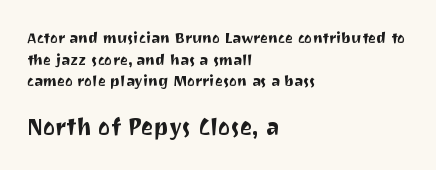
The image shows 23 px text type, upright; set left-aligned, normal line spacing (1.45x), normal letter spacing, not underlined; the second (bottom) block is 1.53x larger.
